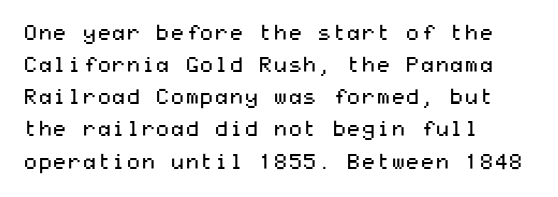
The image shows 21 px text type, upright; set left-aligned, normal line spacing (1.53x), normal letter spacing, not underlined.
